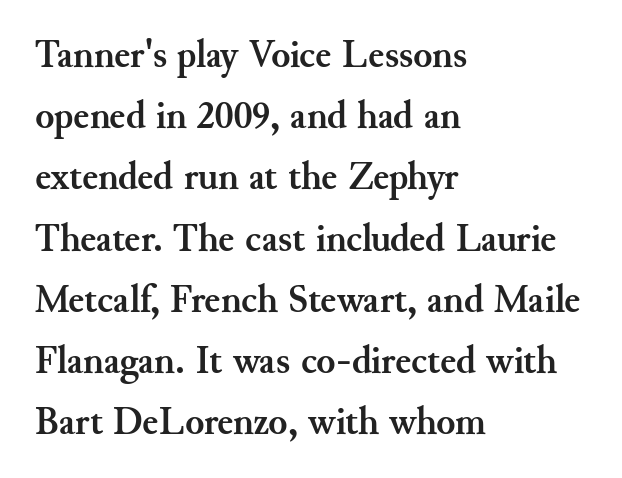
The image shows 39 px semibold serif type, upright; set left-aligned, normal line spacing (1.57x), normal letter spacing, not underlined; medium stroke contrast and a small x-height.
